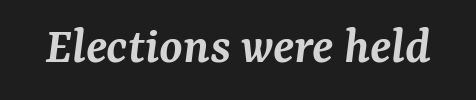
The image shows 53 px semibold serif type, italic (leaning right); set normal letter spacing, not underlined; medium stroke contrast and a medium x-height.
